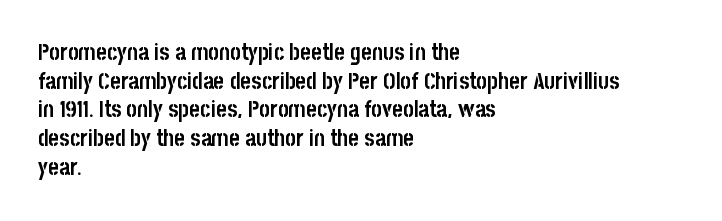
In CSS terms this would be text-align: left. On the weight axis this lands at bold, roughly 700. No word sits above an underline. Regarding leading, the lines here are spaced in the standard way. Quick note: not italic, upright. Glyph-to-glyph distance matches everyday printed text.
